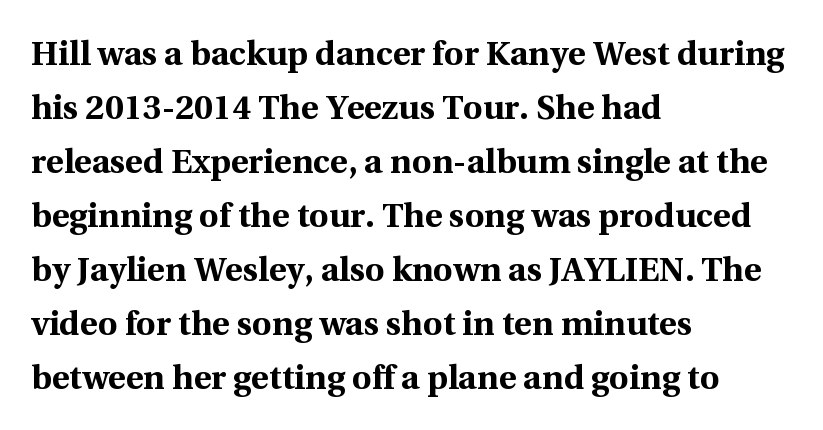
Q: Is the text bold? A: Yes.
Q: Is the text italic (slanted)? A: No, it is upright.
Q: Is the typeface a serif or a sans-serif typeface? A: Serif.
Q: Is the text underlined? A: No.
Q: How is the paragraph aligned? A: Left-aligned.
Q: Is the spacing between letters normal or unusually wide? A: Normal.
Q: Is the spacing between lines tight, normal or loose? A: Normal.
Q: Width (condensed, normal, or wide)? A: Normal.
Q: x-height? A: Medium.
Q: Monospaced? A: No.
